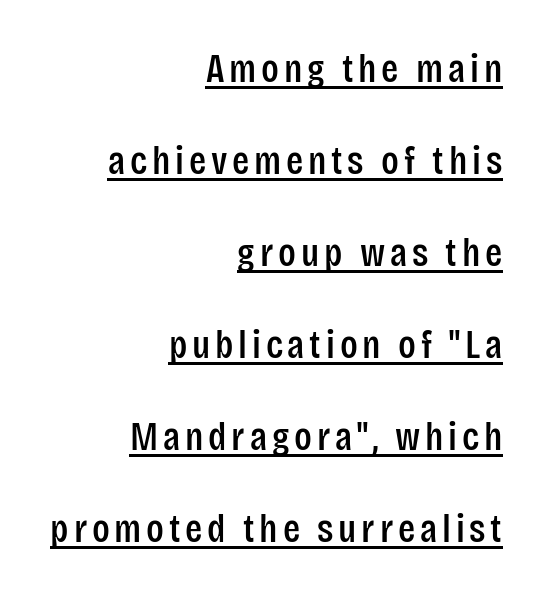
{"serif": "no", "italic": "no", "width": "condensed", "stroke_contrast": "low", "x_height": "large", "monospaced": "no", "underline": "yes", "align": "right", "line_spacing": "loose", "line_spacing_ratio": 2.3, "glyph_px": 40}
